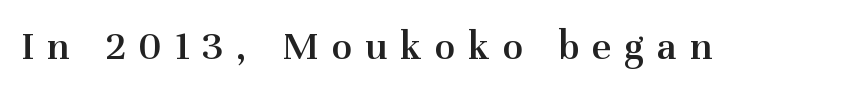
A serif font was chosen for this passage. Spacing between characters has been opened up far beyond the box default. The characters look somewhat weighty, a semibold short of true bold. Think of a printed novel: that variable character pitch is what you see here. The baseline area is clear. Designer's note — italics off, roman on.
